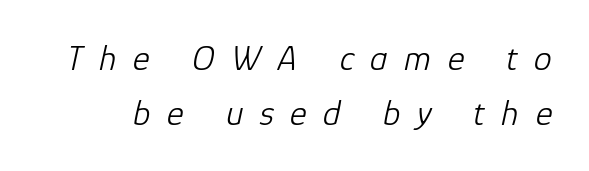
{"italic": "yes", "lean": "right", "slant_degrees": 12, "bold": "no", "weight": "light", "width": "normal", "stroke_contrast": "low", "x_height": "medium", "monospaced": "no", "underline": "no", "line_spacing": "normal", "line_spacing_ratio": 1.53, "letter_spacing": "wide", "letter_spacing_em": 0.46, "glyph_px": 36}
